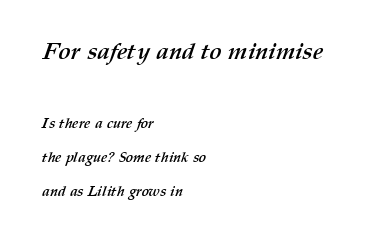
This rendering leaves character spacing at its baseline value. Layout note: lines flush left. The block of text is sparse from top to bottom, with ample space between rows. Words float on clear page, feet unadorned.
